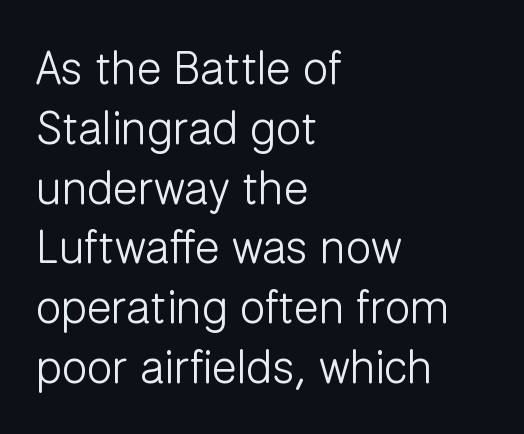
Q: Is the text bold? A: No.
Q: Is the text italic (slanted)? A: No, it is upright.
Q: Is the typeface a serif or a sans-serif typeface? A: Sans-serif.
Q: Is the text underlined? A: No.
Q: How is the paragraph aligned? A: Left-aligned.
Q: Is the spacing between letters normal or unusually wide? A: Normal.
Q: Is the spacing between lines tight, normal or loose? A: Normal.
Q: Width (condensed, normal, or wide)? A: Normal.
Q: Stroke contrast? A: Low.
Q: x-height? A: Medium.
Q: Monospaced? A: No.
